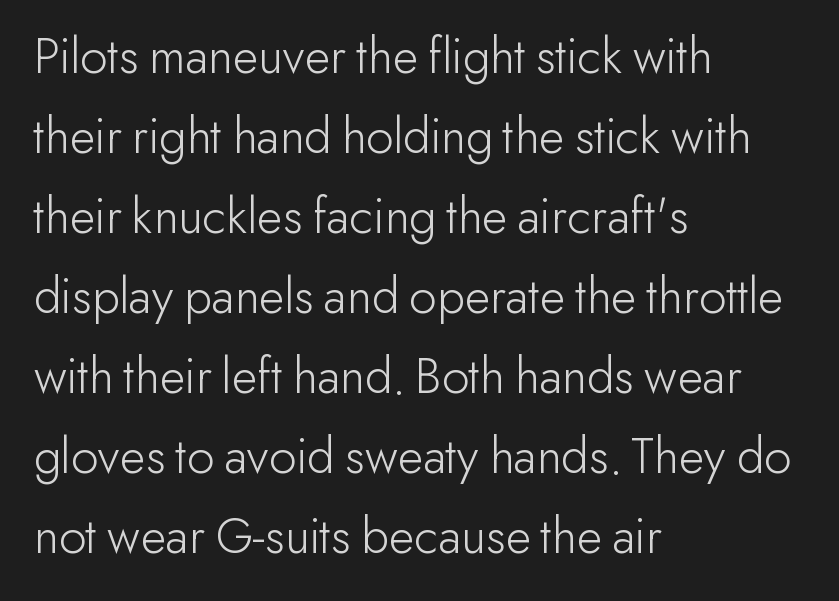
This rendering employs a face without finishing strokes, i.e., a sans-serif. The lines are quadded left. Quick note: underline off. Leading matches the norm, producing a regular column. The letters advance in unequal steps, a hallmark of proportional type. Counters stay open thanks to moderate or lighter strokes.
